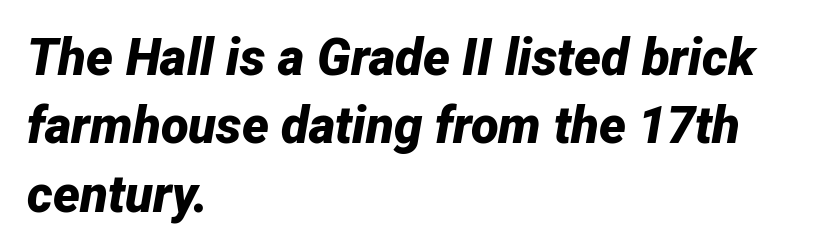
{"italic": "yes", "lean": "right", "slant_degrees": 12, "bold": "yes", "weight": "bold", "width": "normal", "stroke_contrast": "low", "x_height": "medium", "monospaced": "no", "underline": "no", "align": "left", "line_spacing": "normal", "line_spacing_ratio": 1.34, "letter_spacing": "normal", "letter_spacing_em": 0.0, "glyph_px": 51}
